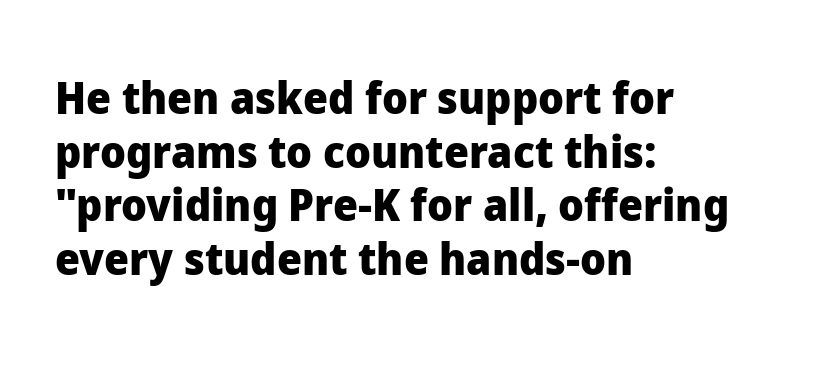
The image shows 44 px heavy sans-serif type, upright; set left-aligned, line spacing 1.22x, normal letter spacing, not underlined; low stroke contrast and a medium x-height.
